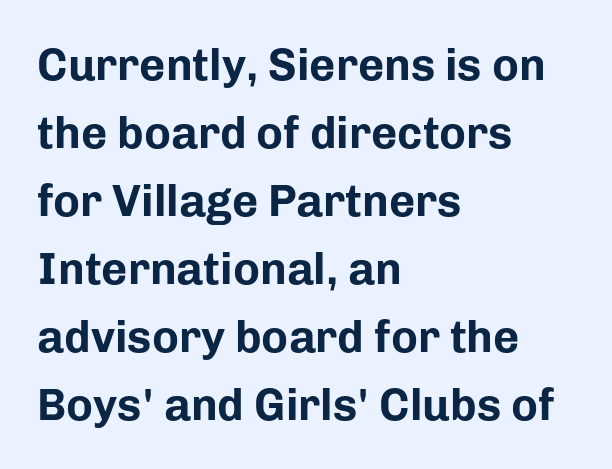
The image shows 45 px bold sans-serif type, upright; set left-aligned, normal line spacing (1.51x), normal letter spacing, not underlined; low stroke contrast and a medium x-height.
